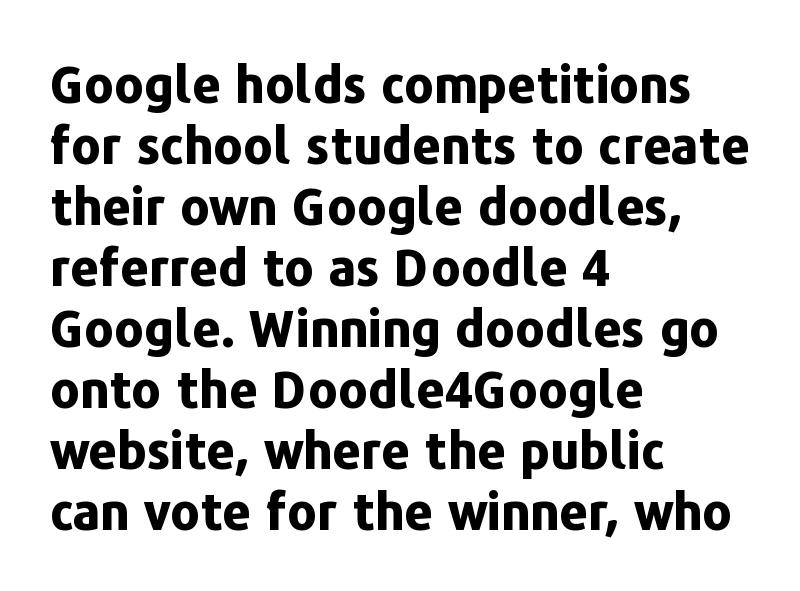
{"serif": "no", "italic": "no", "bold": "yes", "weight": "bold", "width": "normal", "stroke_contrast": "low", "x_height": "medium", "monospaced": "no", "underline": "no", "align": "left", "line_spacing_ratio": 1.22, "letter_spacing": "normal", "letter_spacing_em": 0.0, "glyph_px": 50}
